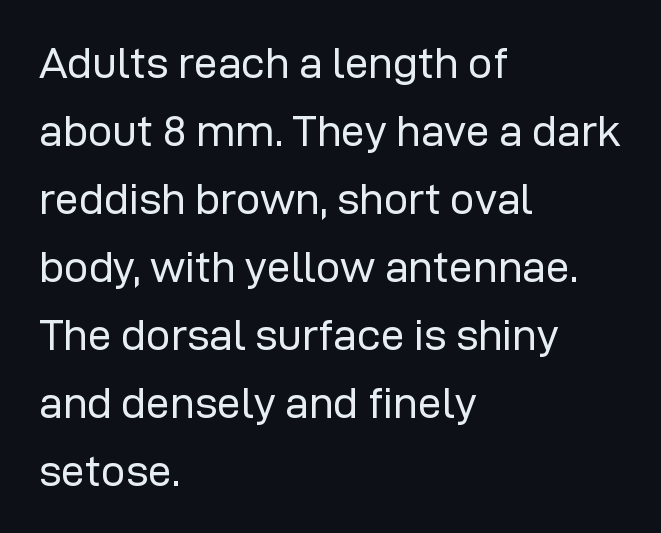
The image shows 43 px regular-weight sans-serif type, upright; set left-aligned, normal line spacing (1.58x), normal letter spacing, not underlined; low stroke contrast and a medium x-height.
